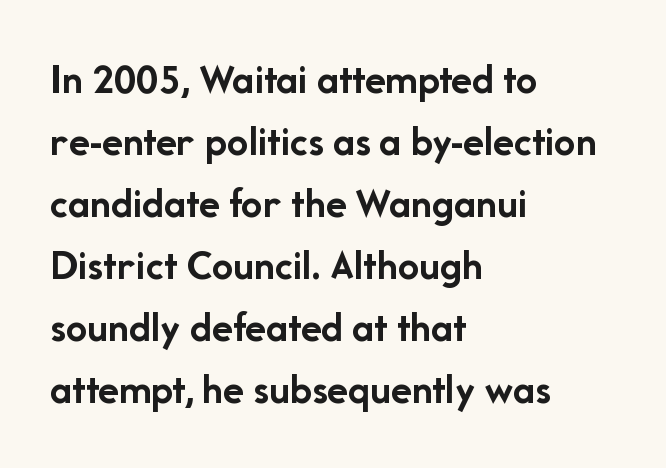
The image shows 43 px semibold sans-serif type, upright; set left-aligned, normal line spacing (1.44x), normal letter spacing, not underlined; low stroke contrast and a medium x-height.
